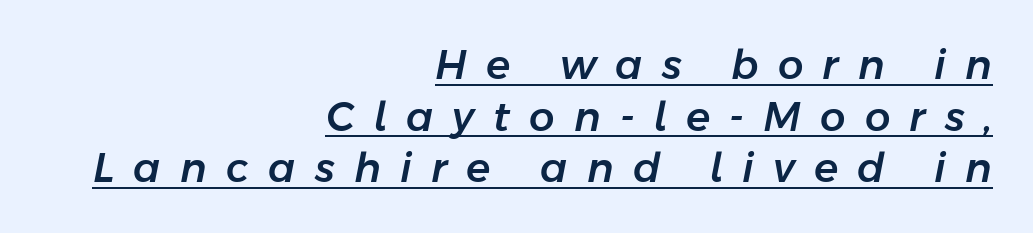
Glyph-to-glyph distance is far greater than everyday printed text. Reading down the column, the eye jumps a familiar distance to each next line. These lines are rendered in a variable-pitch font. The font's italic variant was chosen for this text.
